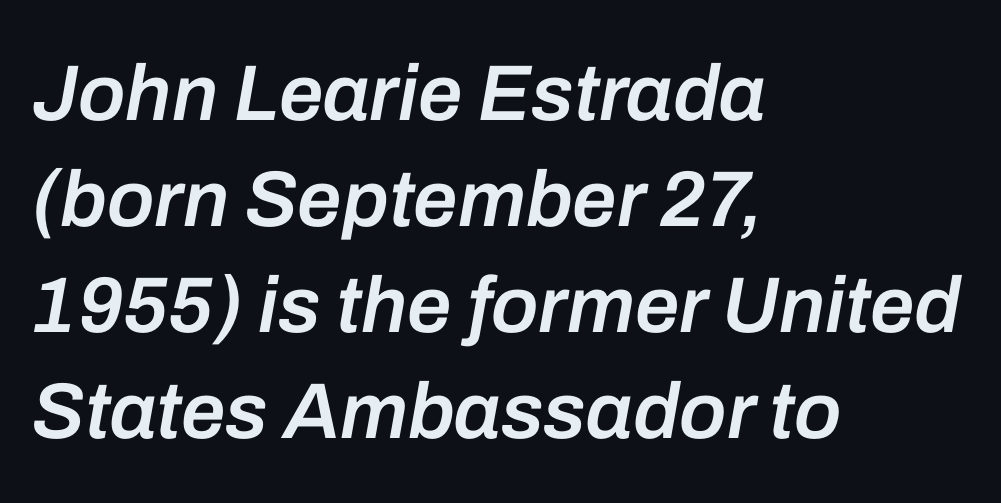
{"italic": "yes", "lean": "right", "slant_degrees": 10, "bold": "semi", "weight": "semibold", "width": "normal", "stroke_contrast": "low", "x_height": "medium", "monospaced": "no", "underline": "no", "align": "left", "line_spacing": "normal", "line_spacing_ratio": 1.34, "letter_spacing": "normal", "letter_spacing_em": 0.0, "glyph_px": 79}
